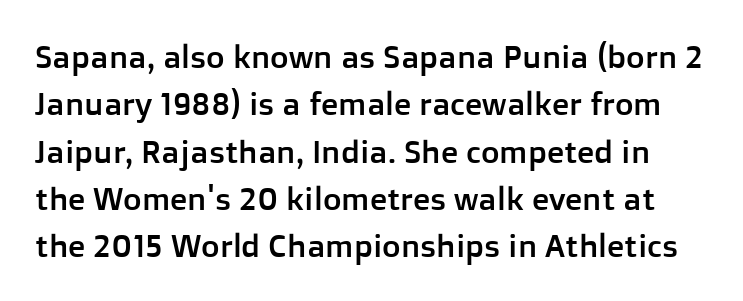
Q: Is the text italic (slanted)? A: No, it is upright.
Q: Is the typeface a serif or a sans-serif typeface? A: Sans-serif.
Q: Is the text underlined? A: No.
Q: Is the spacing between letters normal or unusually wide? A: Normal.
Q: Is the spacing between lines tight, normal or loose? A: Normal.
Q: Width (condensed, normal, or wide)? A: Normal.
Q: Stroke contrast? A: Low.
Q: x-height? A: Medium.
Q: Monospaced? A: No.
